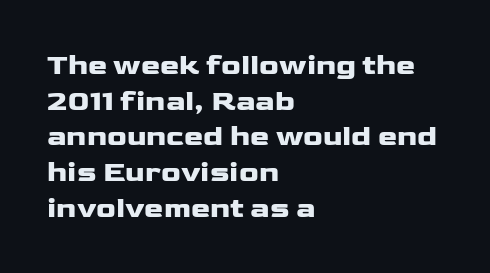
Heft: maximum for text — a bold. Type without underlining. This sample is left-justified, so line endings fall wherever the words run out. Between one letter and the next there's only the usual sliver of space. Proportional: the letters do not fall into vertical columns. Vertical strokes here are truly vertical.
